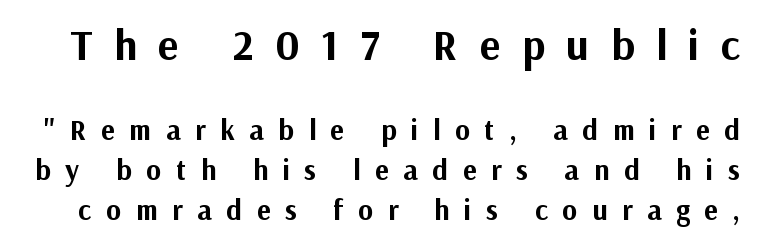
Q: Is the text bold? A: Yes.
Q: Is the text italic (slanted)? A: No, it is upright.
Q: Is the typeface a serif or a sans-serif typeface? A: Sans-serif.
Q: Is the text underlined? A: No.
Q: Is the spacing between letters normal or unusually wide? A: Unusually wide.
Q: Is the spacing between lines tight, normal or loose? A: Normal.
Q: Which block of text is set in a larger size, the first (top) or the second (bottom)? A: The first (top) one.
Q: Width (condensed, normal, or wide)? A: Normal.
Q: Stroke contrast? A: Medium.
Q: x-height? A: Medium.
Q: Monospaced? A: No.
